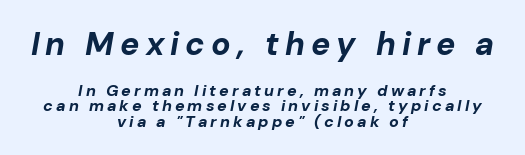
Very little white space separates one row of letters from the next. In CSS terms this would be text-align: center. Unmarked baselines from the first word to the last. Here the first block reads like a headline and the second like body copy. In terms of weight, the rendering is a true, heavy bold.
